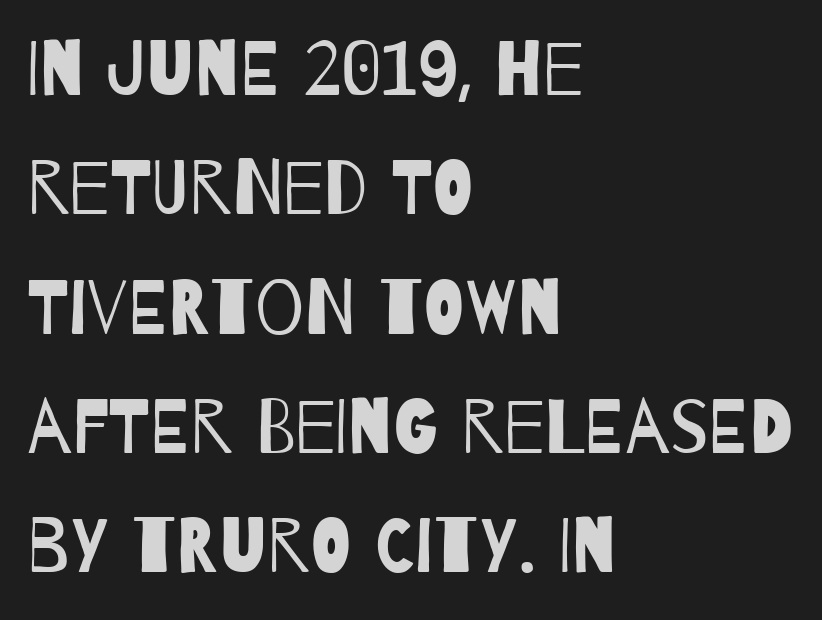
{"serif": "no", "bold": "no", "weight": "regular", "width": "condensed", "stroke_contrast": "low", "x_height": "large", "monospaced": "no", "underline": "no", "align": "left", "line_spacing": "normal", "line_spacing_ratio": 1.55, "letter_spacing": "normal", "letter_spacing_em": 0.0, "glyph_px": 77}
